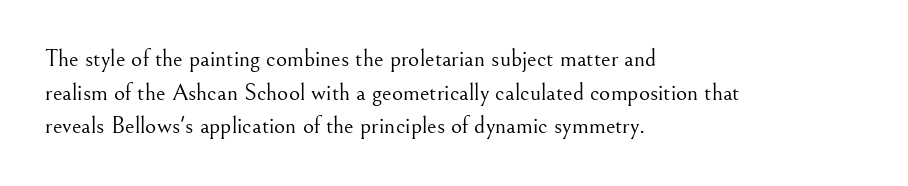
Q: Is the text bold? A: No.
Q: Is the text italic (slanted)? A: No, it is upright.
Q: Is the text underlined? A: No.
Q: How is the paragraph aligned? A: Left-aligned.
Q: Is the spacing between letters normal or unusually wide? A: Normal.
Q: Is the spacing between lines tight, normal or loose? A: Normal.
